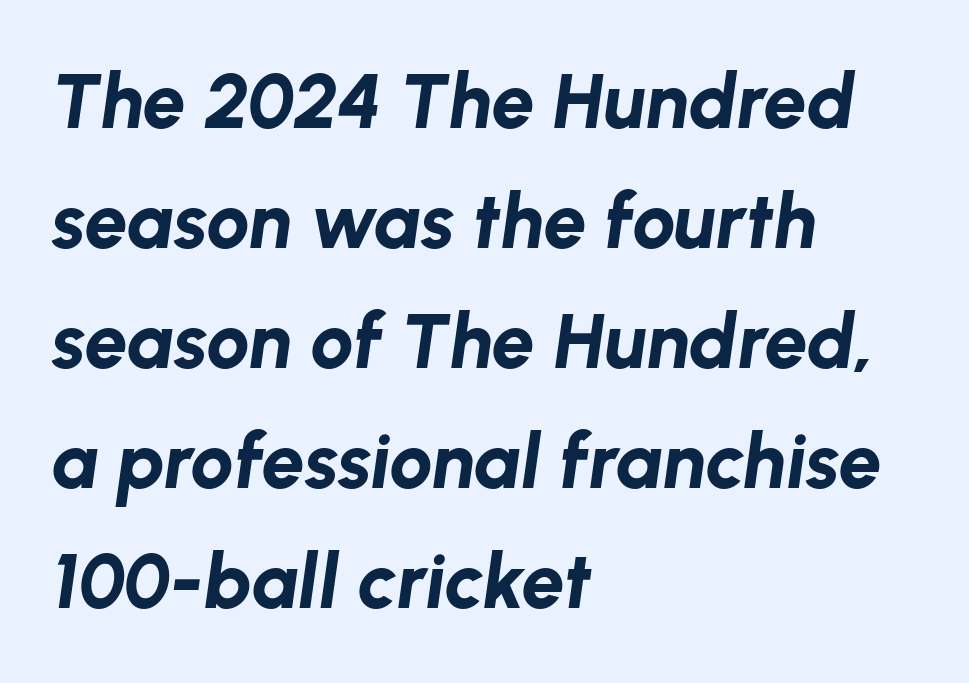
{"italic": "yes", "lean": "right", "slant_degrees": 8, "bold": "yes", "weight": "bold", "width": "normal", "stroke_contrast": "low", "x_height": "medium", "monospaced": "no", "underline": "no", "align": "left", "line_spacing": "normal", "line_spacing_ratio": 1.56, "letter_spacing": "normal", "letter_spacing_em": 0.0, "glyph_px": 77}
